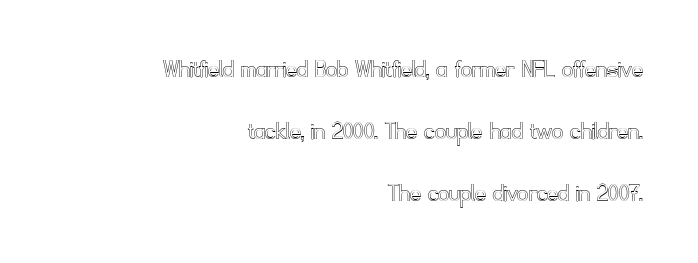
Widely set lines give the paragraph a tall, airy silhouette. Tall strokes in this sample are plumb rather than angled. These lines are set flush right with a ragged left edge. Caption: standard tracking, unaltered. The passage shown is not underscored anywhere.
